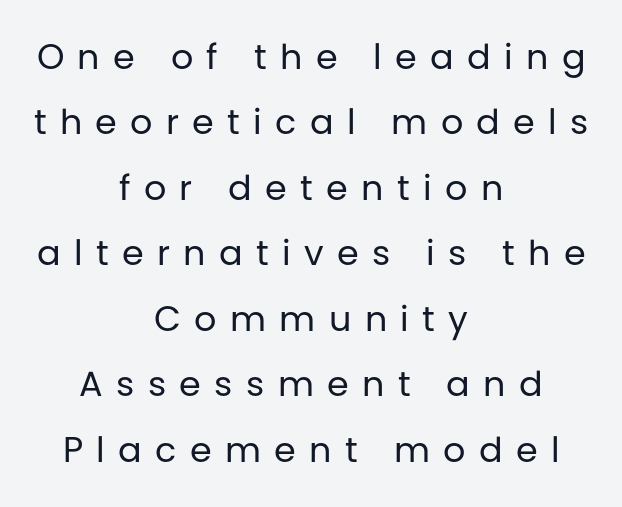
The image shows 35 px regular-weight sans-serif type, upright; set centered, line spacing 1.87x, unusually wide letter spacing (+0.38 em), not underlined; low stroke contrast and a large x-height.
